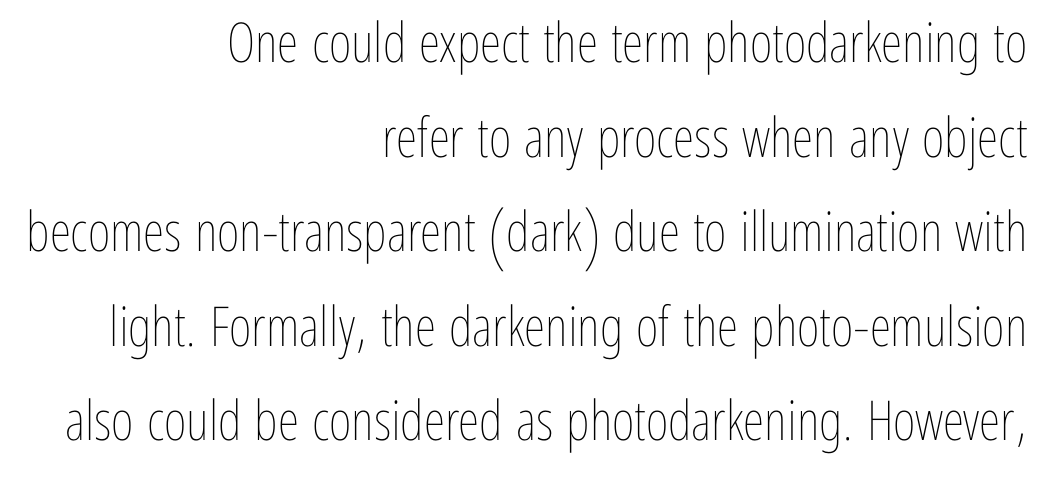
{"italic": "no", "bold": "no", "weight": "thin", "width": "condensed", "stroke_contrast": "low", "x_height": "medium", "monospaced": "no", "underline": "no", "align": "right", "line_spacing_ratio": 1.72, "letter_spacing": "normal", "letter_spacing_em": 0.0, "glyph_px": 55}
